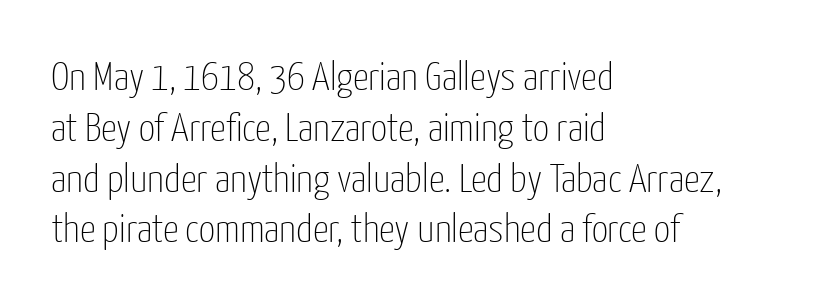
The image shows 40 px thin, condensed sans-serif type, upright; set left-aligned, normal line spacing (1.27x), normal letter spacing, not underlined; low stroke contrast and a medium x-height.
